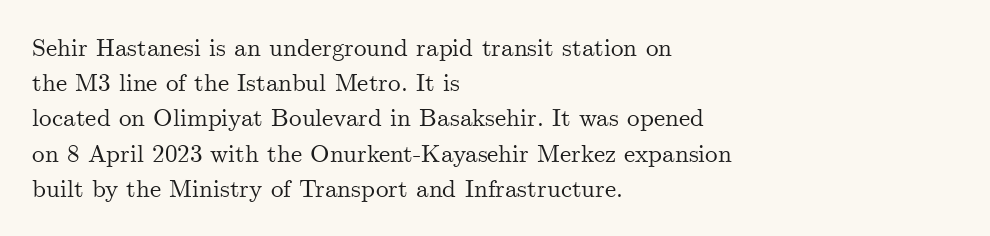
Posture: straight, roman, zero tilt. This rendering uses left alignment, leaving the right contour irregular. This sample keeps an unexceptional amount of space between lines. Bare-footed words on every line.
